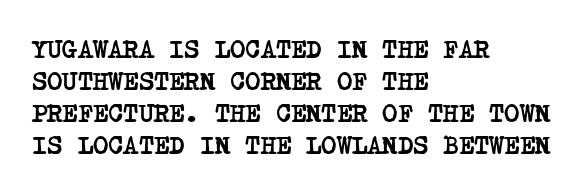
Q: Is the text bold? A: Yes.
Q: Is the text underlined? A: No.
Q: How is the paragraph aligned? A: Left-aligned.
Q: Is the spacing between letters normal or unusually wide? A: Normal.
